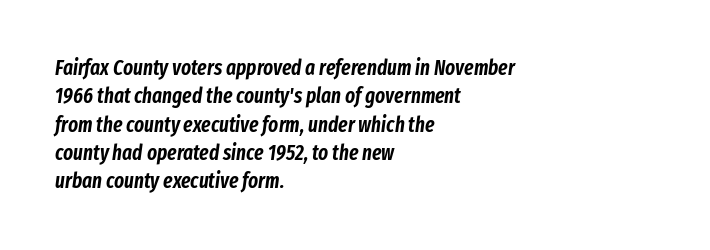
Does extra space separate the letters? No, they use regular spacing. Emphasis-style slanted type is in use. Alignment: flush left. The line-height multiplier appears to be the usual default. Descender tails drop into unmarked territory.
